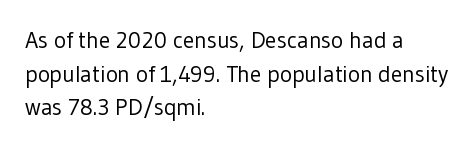
The image shows 23 px text type, upright; set left-aligned, normal line spacing (1.46x), normal letter spacing, not underlined.
